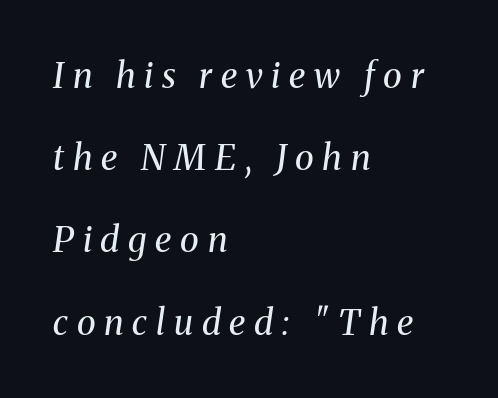
Is there much room between lines? Yes — plenty of vertical air separates them. The font family rendered here belongs to the serif group. Only glyphs here, with clear space below each row. Slant detected: the letters are inclined.
